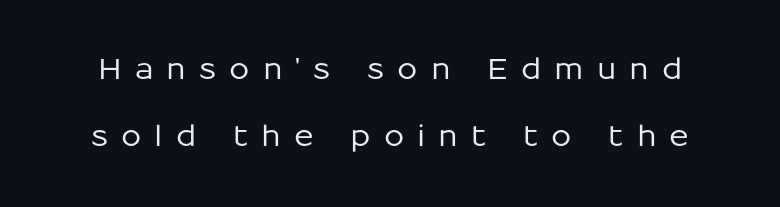
The image shows 29 px sans-serif type, upright; set loose line spacing (2.3x), unusually wide letter spacing (+0.45 em), not underlined; low stroke contrast and a medium x-height.
